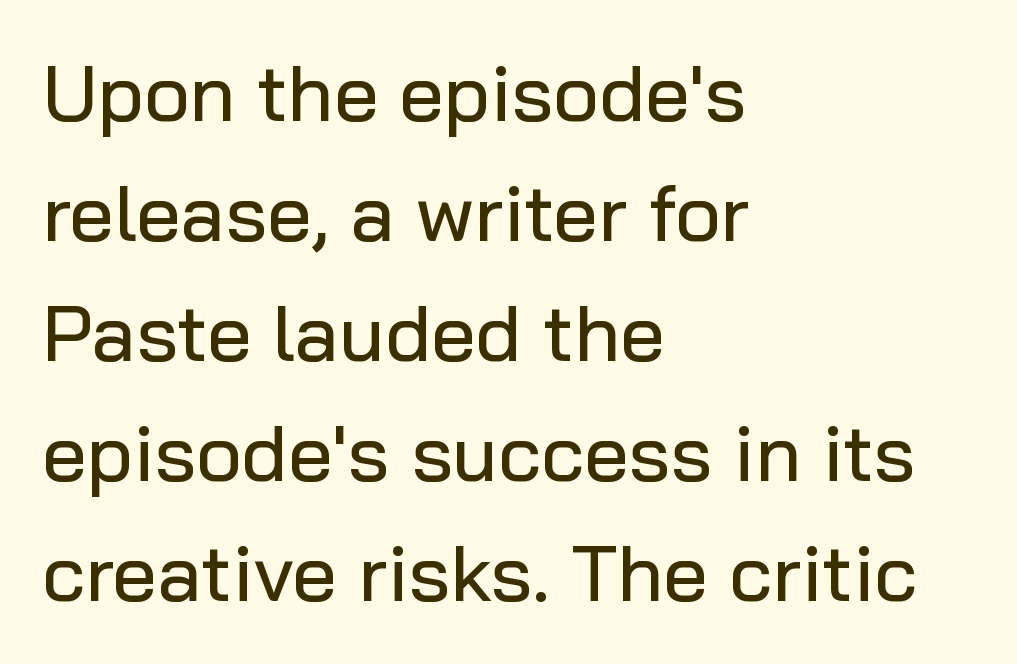
{"serif": "no", "italic": "no", "width": "normal", "stroke_contrast": "low", "x_height": "medium", "monospaced": "no", "underline": "no", "align": "left", "line_spacing": "normal", "line_spacing_ratio": 1.52, "letter_spacing": "normal", "letter_spacing_em": 0.0, "glyph_px": 79}
